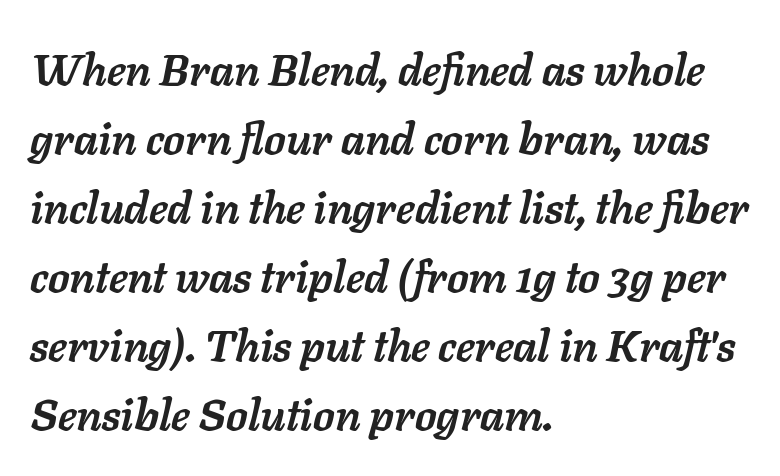
The image shows 44 px semibold type, italic (leaning right); set left-aligned, normal line spacing (1.57x), normal letter spacing, not underlined; low stroke contrast and a medium x-height.
